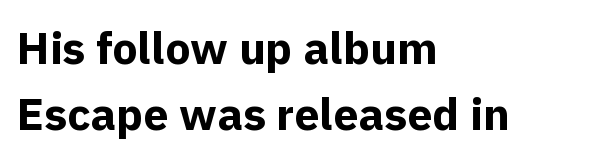
The image shows 45 px bold sans-serif type, upright; set left-aligned, normal line spacing (1.46x), normal letter spacing, not underlined; a medium x-height.
